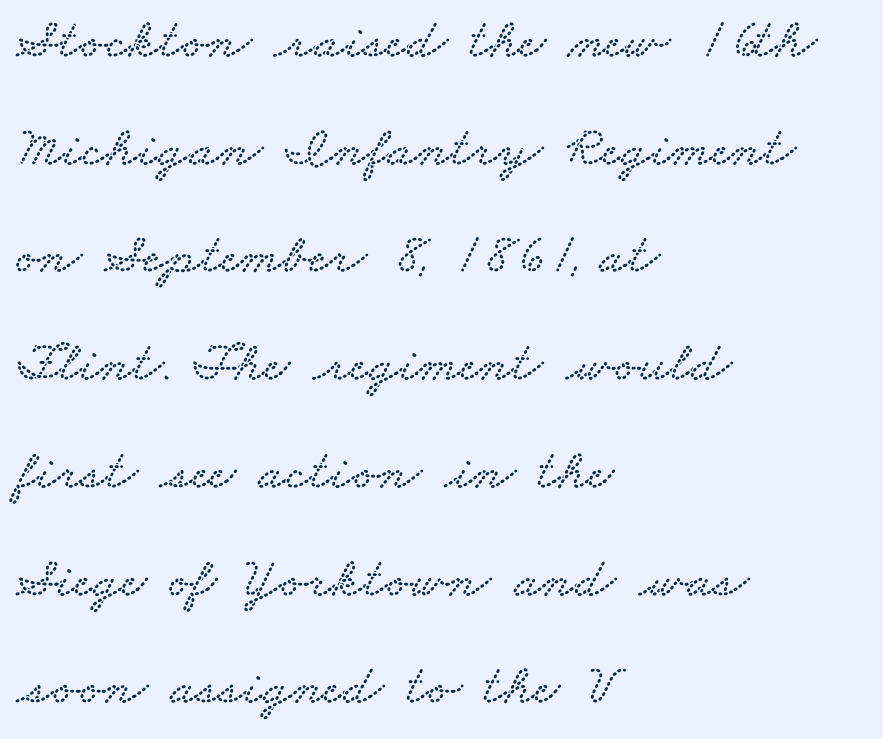
Q: Is the typeface a serif or a sans-serif typeface? A: Serif.
Q: Is the text underlined? A: No.
Q: How is the paragraph aligned? A: Left-aligned.
Q: Is the spacing between letters normal or unusually wide? A: Normal.
Q: Width (condensed, normal, or wide)? A: Wide.
Q: Stroke contrast? A: Low.
Q: x-height? A: Small.
Q: Monospaced? A: No.
